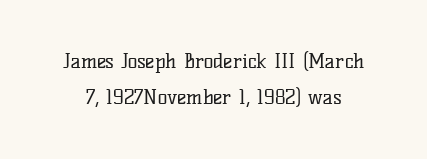
The image shows 20 px text type, upright; set line spacing 1.81x, normal letter spacing, not underlined.
